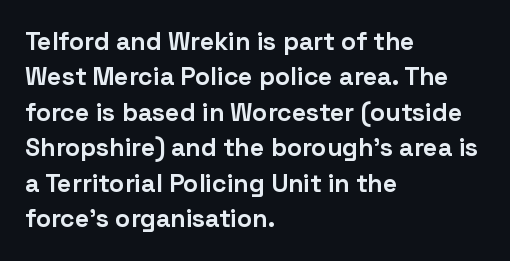
{"italic": "no", "bold": "yes", "underline": "no", "align": "left", "line_spacing": "normal", "line_spacing_ratio": 1.42, "letter_spacing": "normal", "letter_spacing_em": 0.0, "glyph_px": 25}
